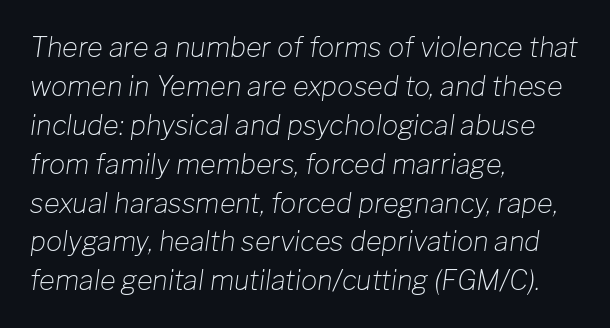
These lines are set flush left with a ragged right edge. Evenly set lines give the paragraph a standard silhouette. Characters are canted at an angle relative to the baseline's perpendicular. The face used here is rendered with its standard letterfit. Glance below the letters and you will spot only blank space.
